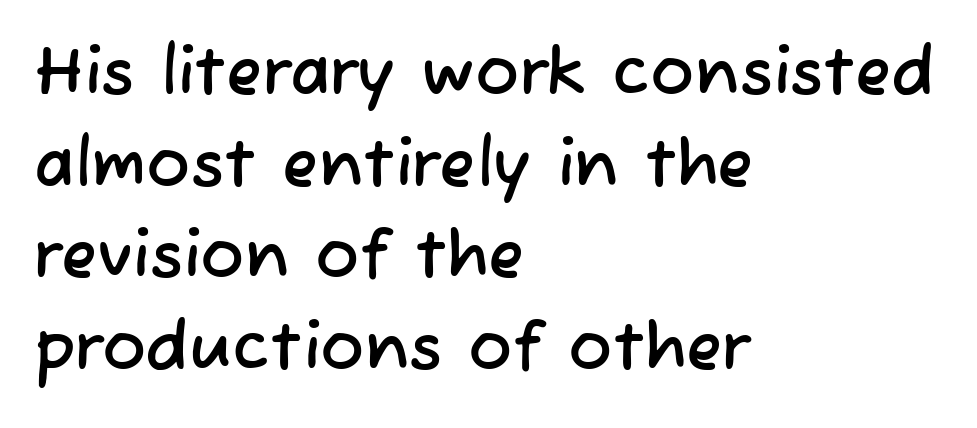
{"serif": "no", "width": "normal", "stroke_contrast": "low", "x_height": "medium", "monospaced": "no", "underline": "no", "align": "left", "line_spacing": "normal", "line_spacing_ratio": 1.39, "letter_spacing": "normal", "letter_spacing_em": 0.0, "glyph_px": 66}
